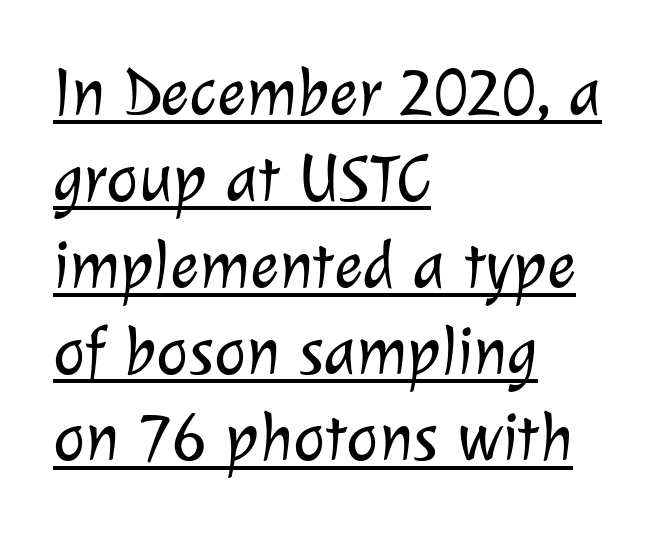
Q: Is the text bold? A: No.
Q: Is the typeface a serif or a sans-serif typeface? A: Sans-serif.
Q: Is the text underlined? A: Yes.
Q: How is the paragraph aligned? A: Left-aligned.
Q: Is the spacing between letters normal or unusually wide? A: Normal.
Q: Is the spacing between lines tight, normal or loose? A: Normal.
Q: Width (condensed, normal, or wide)? A: Normal.
Q: Stroke contrast? A: Low.
Q: x-height? A: Medium.
Q: Monospaced? A: No.
